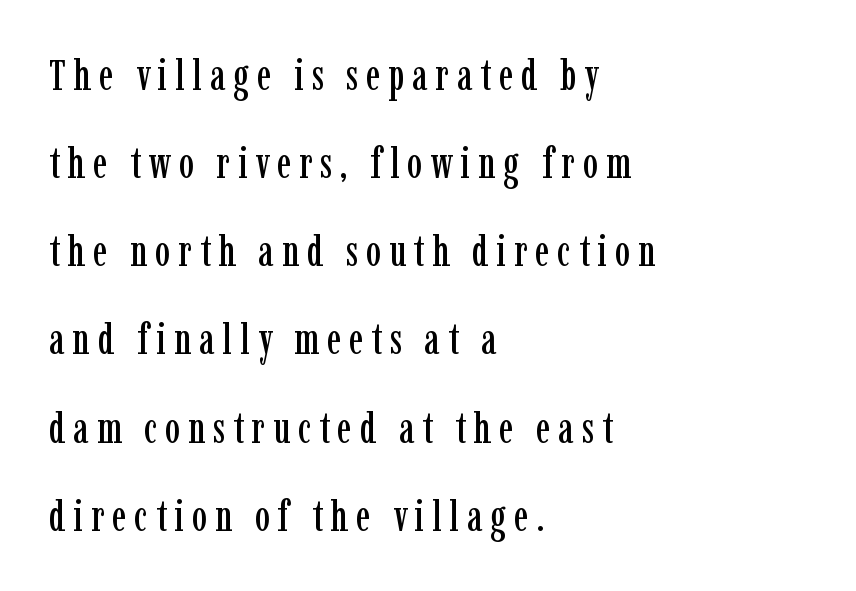
Q: Is the text italic (slanted)? A: No, it is upright.
Q: Is the typeface a serif or a sans-serif typeface? A: Serif.
Q: Is the text underlined? A: No.
Q: How is the paragraph aligned? A: Left-aligned.
Q: Is the spacing between lines tight, normal or loose? A: Loose.
Q: Width (condensed, normal, or wide)? A: Condensed.
Q: Stroke contrast? A: Low.
Q: x-height? A: Medium.
Q: Monospaced? A: No.
